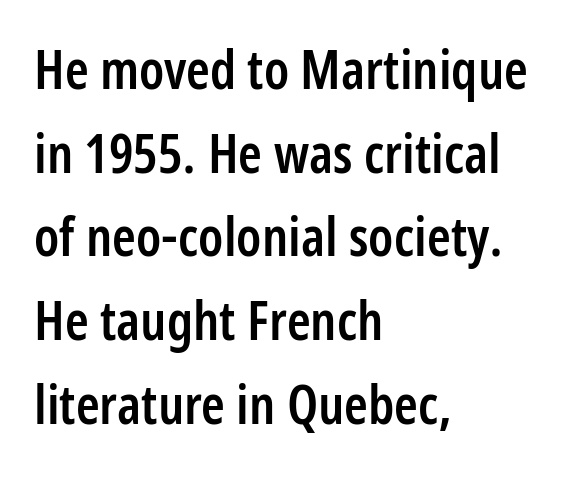
The image shows 54 px semibold, condensed sans-serif type, upright; set left-aligned, normal line spacing (1.55x), normal letter spacing, not underlined; low stroke contrast and a medium x-height.
